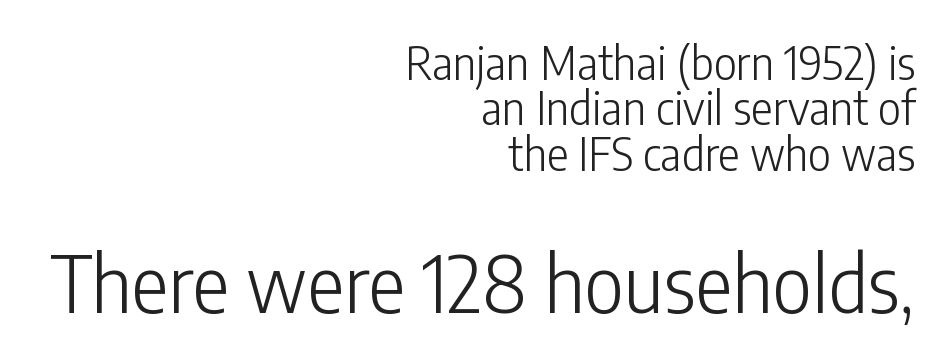
Q: Is the text bold? A: No.
Q: Is the text italic (slanted)? A: No, it is upright.
Q: Is the typeface a serif or a sans-serif typeface? A: Sans-serif.
Q: Is the text underlined? A: No.
Q: How is the paragraph aligned? A: Right-aligned.
Q: Is the spacing between letters normal or unusually wide? A: Normal.
Q: Is the spacing between lines tight, normal or loose? A: Tight.
Q: Which block of text is set in a larger size, the first (top) or the second (bottom)? A: The second (bottom) one.
Q: Width (condensed, normal, or wide)? A: Condensed.
Q: Stroke contrast? A: Low.
Q: x-height? A: Medium.
Q: Monospaced? A: No.
